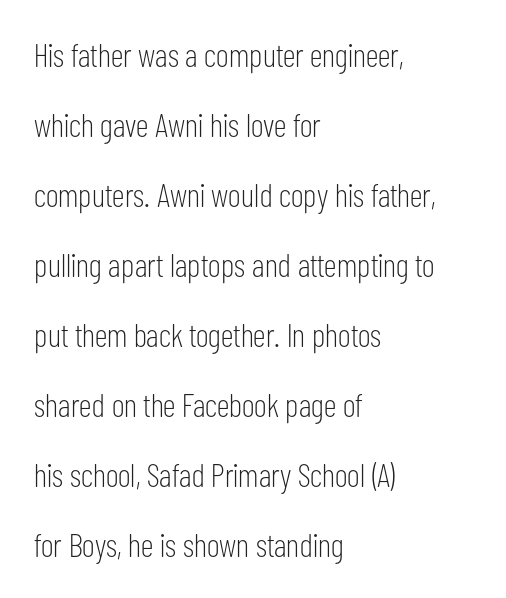
The image shows 33 px light, condensed sans-serif type, upright; set left-aligned, loose line spacing (2.12x), normal letter spacing, not underlined; low stroke contrast and a medium x-height.
